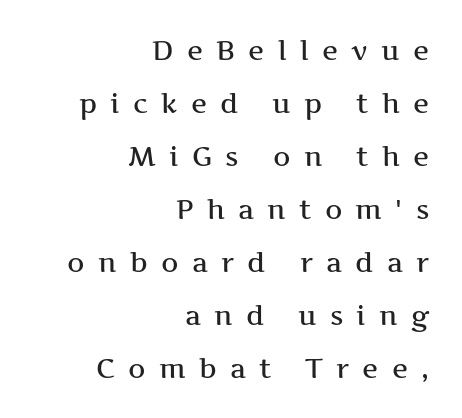
{"italic": "no", "underline": "no", "align": "right", "line_spacing": "loose", "line_spacing_ratio": 1.96, "letter_spacing": "wide", "letter_spacing_em": 0.49, "glyph_px": 27}
